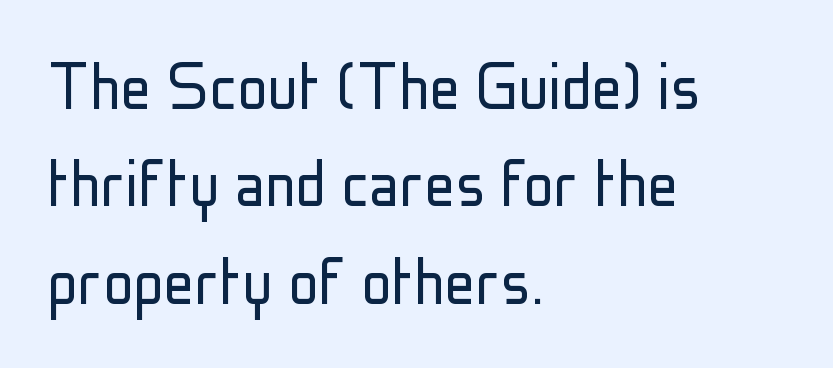
The image shows 76 px light, condensed sans-serif type, upright; set left-aligned, normal line spacing (1.28x), normal letter spacing, not underlined; low stroke contrast and a medium x-height.
